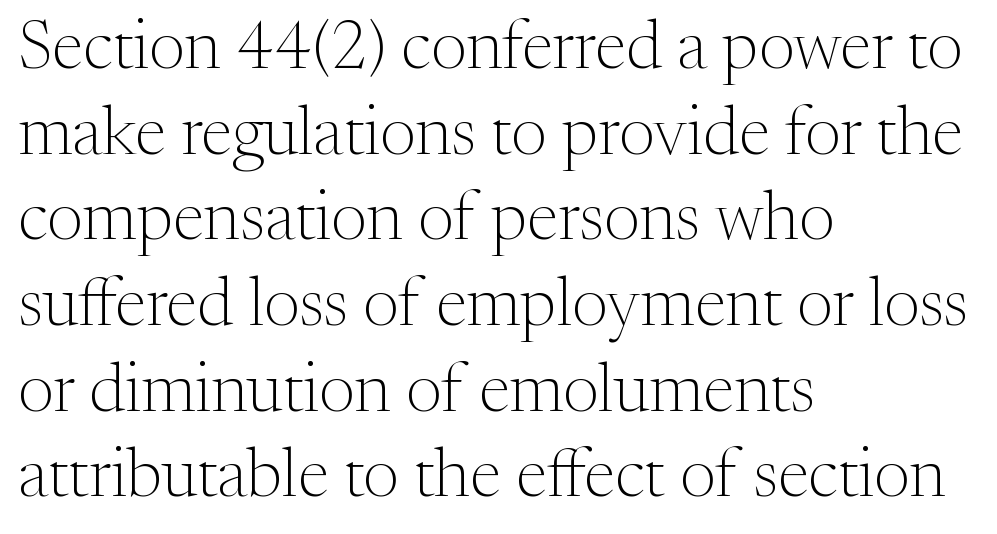
Q: Is the text bold? A: No.
Q: Is the text italic (slanted)? A: No, it is upright.
Q: Is the typeface a serif or a sans-serif typeface? A: Serif.
Q: Is the text underlined? A: No.
Q: How is the paragraph aligned? A: Left-aligned.
Q: Is the spacing between letters normal or unusually wide? A: Normal.
Q: Is the spacing between lines tight, normal or loose? A: Normal.
Q: Width (condensed, normal, or wide)? A: Normal.
Q: Stroke contrast? A: Medium.
Q: x-height? A: Medium.
Q: Monospaced? A: No.
